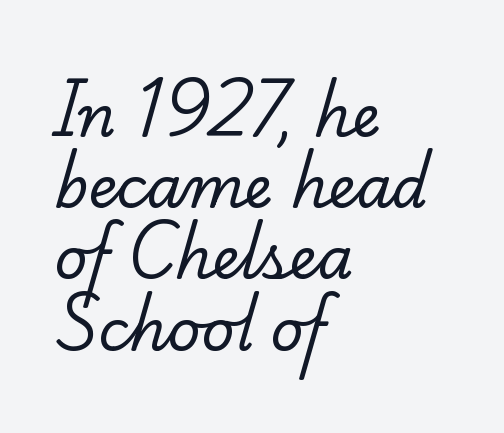
The image shows 57 px regular-weight type; set left-aligned, normal line spacing (1.25x), normal letter spacing, not underlined; low stroke contrast and a small x-height.
